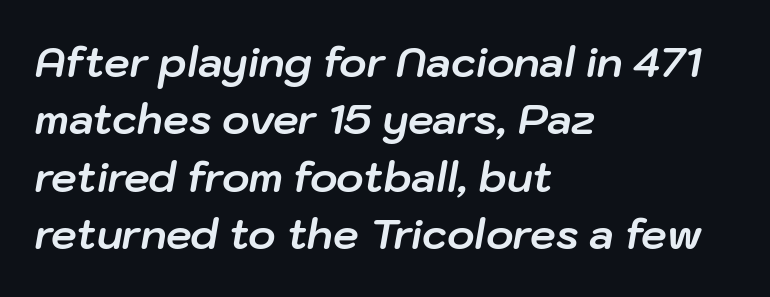
Notice how the passage keeps a crisp vertical edge on the left only. Typographic density is high because the face is bold. Posture: slanted. Honestly, there is no underline to notice here at all. Words appear dense and cohesive because spacing is normal.
